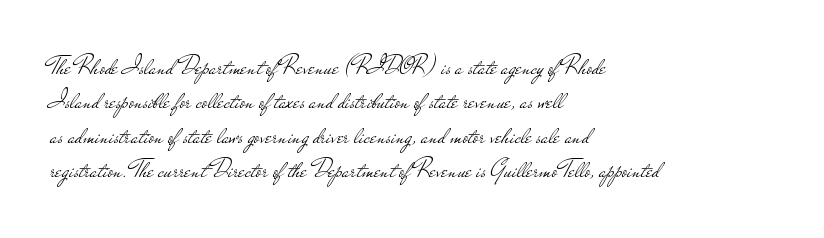
The image shows 26 px text type; set left-aligned, normal line spacing (1.32x), normal letter spacing, not underlined.
